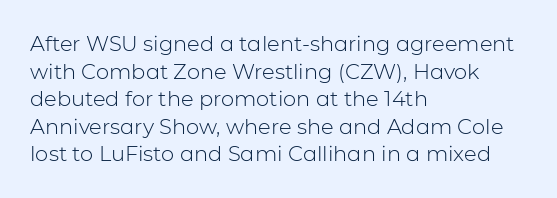
Teacher's note: observe the even left margin — that is flush-left alignment. The line texture is even and compact thanks to regular tracking. The lettering stays uniformly vertical, giving the passage a roman look. The baseline area is clear.
